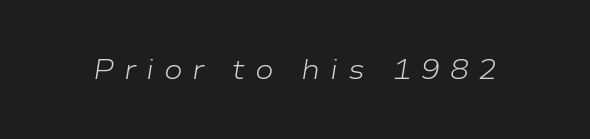
{"italic": "yes", "lean": "right", "slant_degrees": 9, "bold": "no", "weight": "light", "width": "wide", "stroke_contrast": "low", "x_height": "medium", "monospaced": "no", "underline": "no", "letter_spacing": "wide", "letter_spacing_em": 0.35, "glyph_px": 28}
